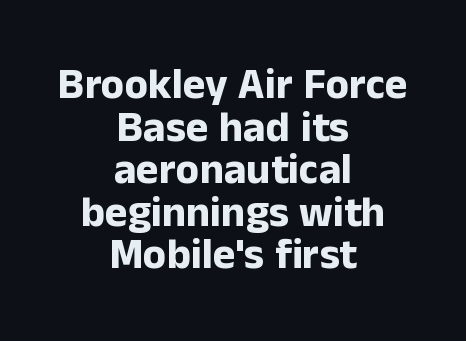
Each letter's strokes conclude bluntly, with no projecting serifs. These lines are rendered in a variable-pitch font. Rule under the text: the space is simply empty. The designer dialed line spacing down below the default.
